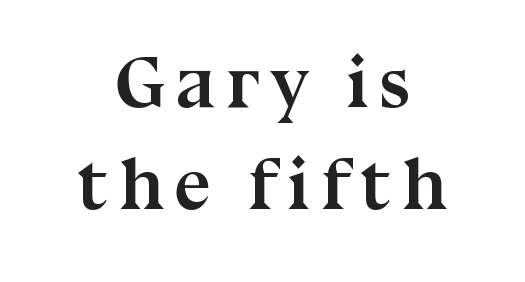
The characters look thick and weighty, a clear bold. The foot of each line stays bare and open. The whitespace from short lines is split evenly between both sides. Quick note: not italic, upright. Yep, those are serifs on the letters.
